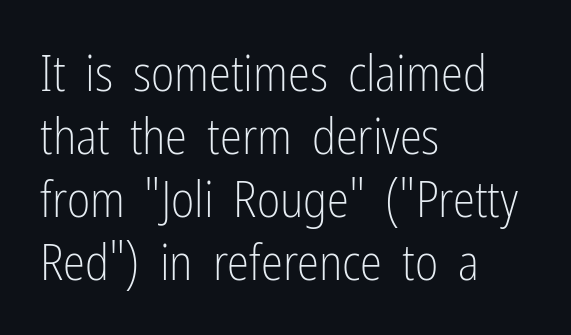
The face used here is proportionally spaced, like ordinary book or web type. The text was rendered using a sans face with plain stroke endings. The lines are quadded left. Tracking value appears to be zero — textbook default spacing. A clean baseline with only descenders dipping below it. Compared with a typical body face, this is equally light or lighter still.
